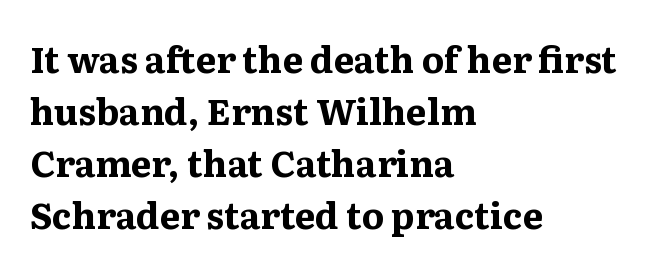
This sample has the flowing, uneven cadence of proportional lettering. Observe the serifs anchoring each vertical stroke in this sample. Notice how the passage keeps a crisp vertical edge on the left only. You'd pick this weight for a headline — it's a proper bold. The line texture is even and compact thanks to regular tracking.
